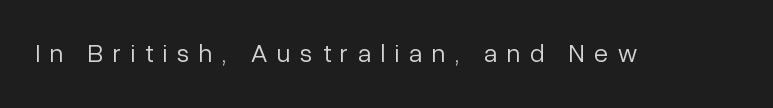
Tracking here is generous; glyphs stand well apart from one another. The weight tops out at a normal text grade. Do the letters lean? They stand straight. The space directly below the letters is spotless.
